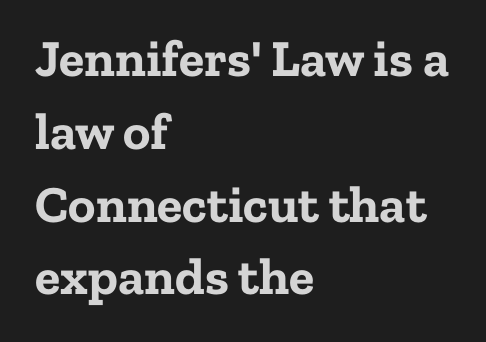
Q: Is the text bold? A: Yes.
Q: Is the text italic (slanted)? A: No, it is upright.
Q: Is the typeface a serif or a sans-serif typeface? A: Serif.
Q: Is the text underlined? A: No.
Q: How is the paragraph aligned? A: Left-aligned.
Q: Is the spacing between letters normal or unusually wide? A: Normal.
Q: Is the spacing between lines tight, normal or loose? A: Normal.
Q: Width (condensed, normal, or wide)? A: Normal.
Q: Stroke contrast? A: Low.
Q: x-height? A: Medium.
Q: Monospaced? A: No.
